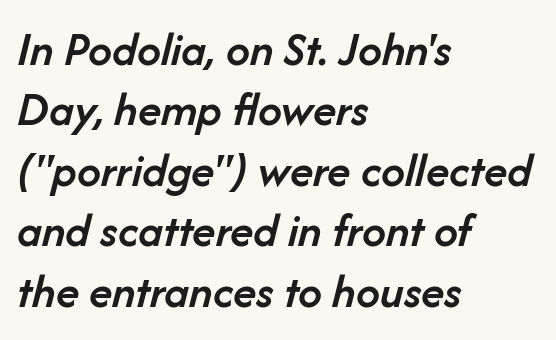
{"italic": "yes", "lean": "right", "slant_degrees": 14, "bold": "semi", "weight": "semibold", "width": "normal", "stroke_contrast": "low", "x_height": "medium", "monospaced": "no", "underline": "no", "align": "left", "line_spacing": "normal", "line_spacing_ratio": 1.26, "letter_spacing": "normal", "letter_spacing_em": 0.0, "glyph_px": 48}
